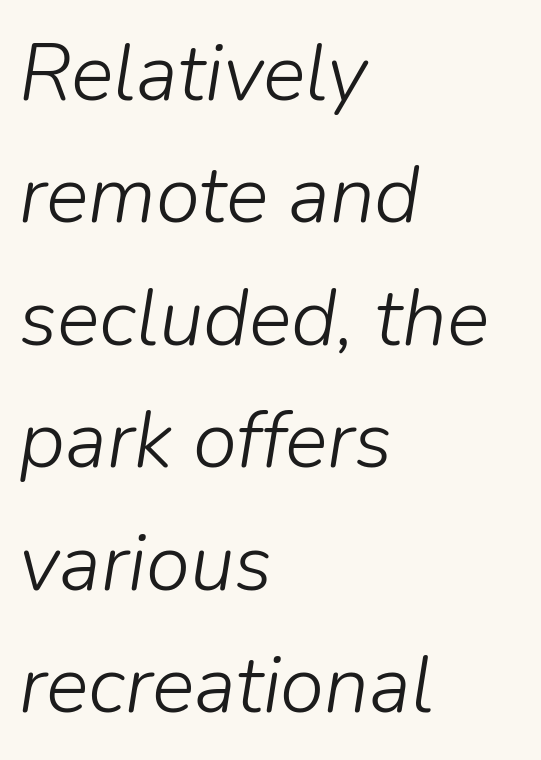
The image shows 80 px light type, italic (leaning right); set left-aligned, normal line spacing (1.53x), normal letter spacing, not underlined; low stroke contrast and a medium x-height.
